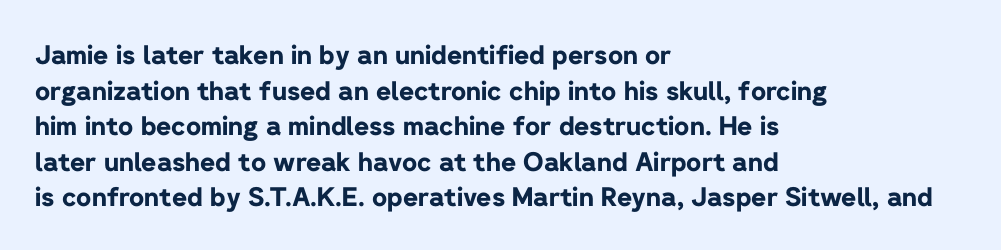
The image shows 26 px bold type, upright; set left-aligned, normal line spacing (1.37x), normal letter spacing, not underlined.
